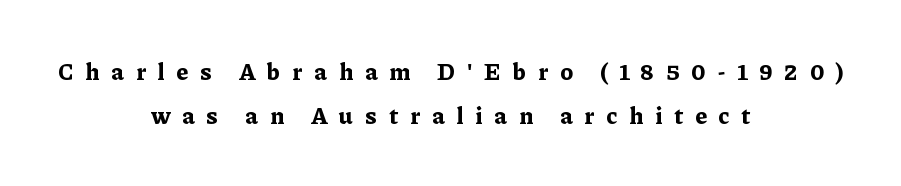
The image shows 24 px bold type, upright; set centered, line spacing 1.85x, unusually wide letter spacing (+0.5 em), not underlined.
